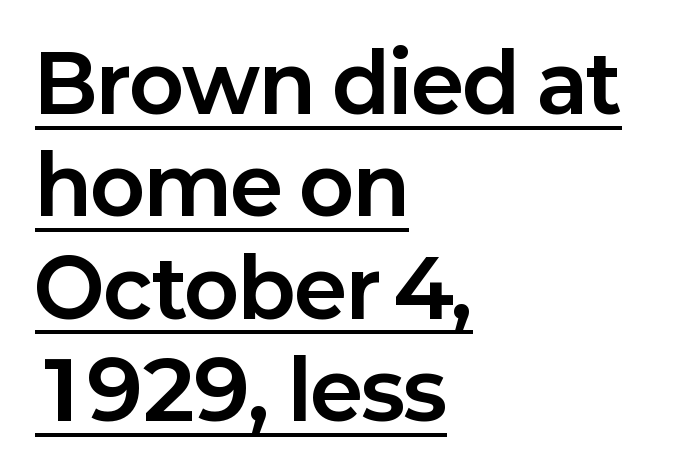
The rendering uses natural spacing where letterforms have individual widths. Note: no serifs on the glyphs. Upright lettering throughout. Here the glyphs are tracked normally, forming tight word shapes. Horizontal bands of white between lines are of average thickness. The passage shown is underscored from start to finish.
